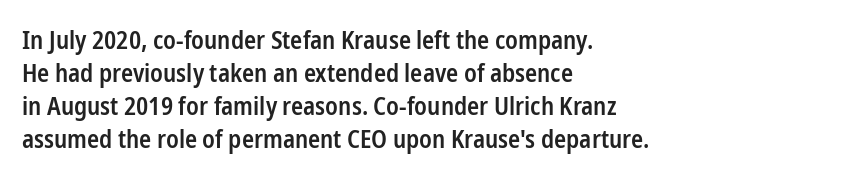
{"italic": "no", "bold": "semi", "underline": "no", "align": "left", "line_spacing": "normal", "line_spacing_ratio": 1.32, "letter_spacing": "normal", "letter_spacing_em": 0.0, "glyph_px": 25}
